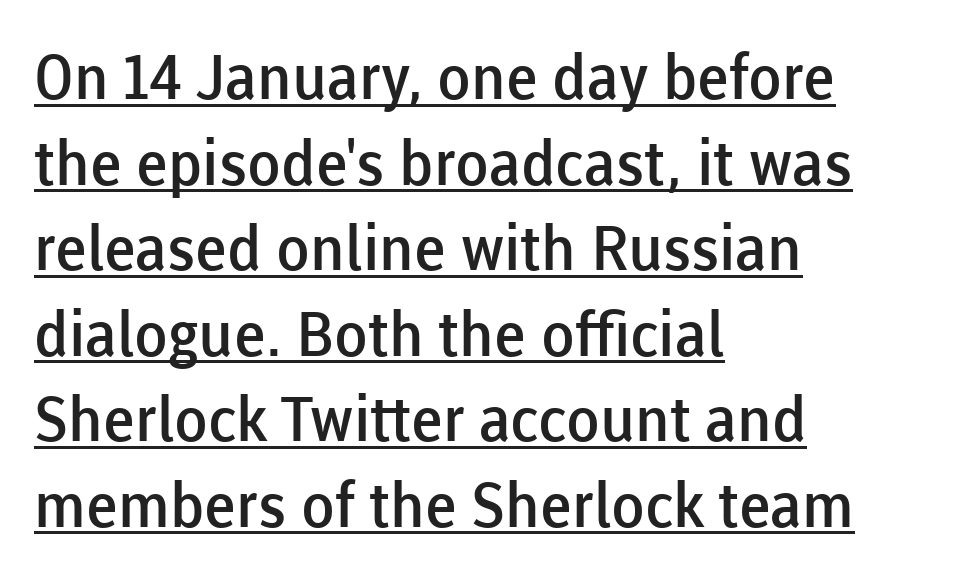
The image shows 62 px semibold sans-serif type, upright; set left-aligned, normal line spacing (1.38x), normal letter spacing, underlined; low stroke contrast and a medium x-height.
